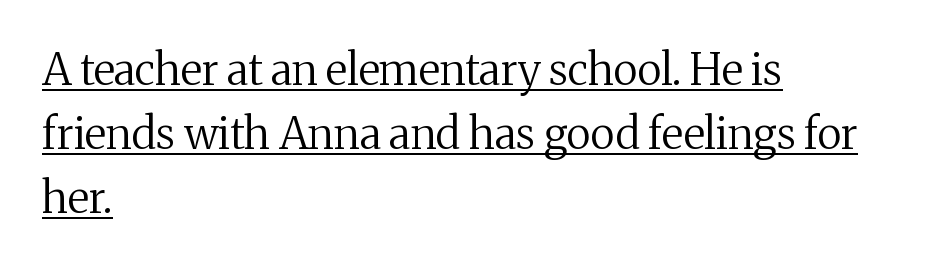
{"serif": "yes", "italic": "no", "bold": "no", "weight": "regular", "width": "normal", "stroke_contrast": "medium", "x_height": "medium", "monospaced": "no", "underline": "yes", "align": "left", "line_spacing": "normal", "line_spacing_ratio": 1.49, "letter_spacing": "normal", "letter_spacing_em": 0.0, "glyph_px": 43}
